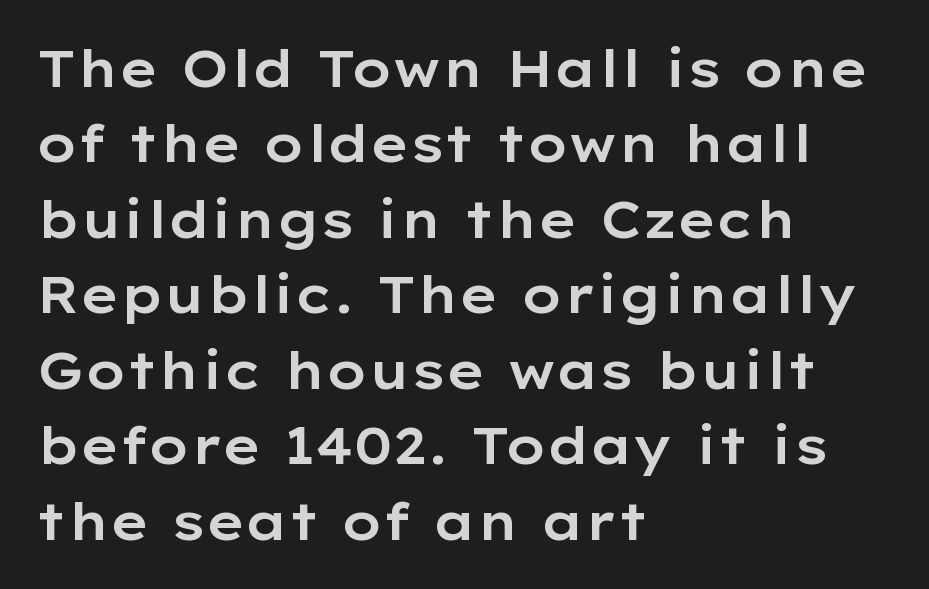
The image shows 51 px wide sans-serif type, upright; set left-aligned, normal line spacing (1.48x), normal letter spacing, not underlined; low stroke contrast and a medium x-height.
